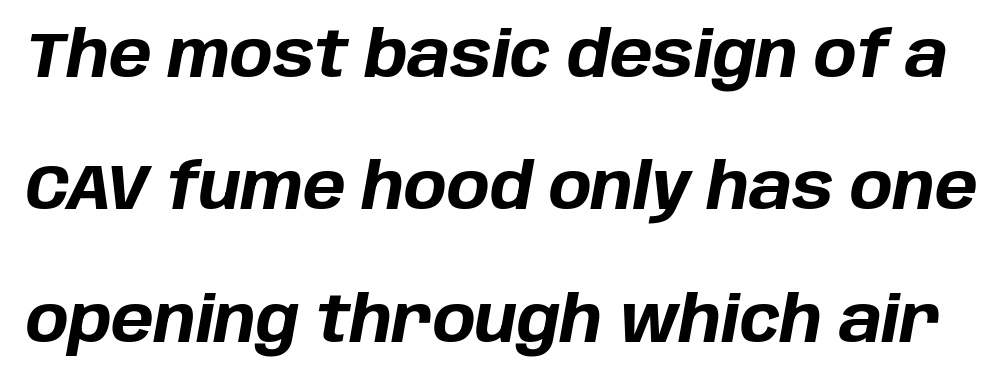
This sample trades compactness for vertical openness between lines. Nobody touched the tracking dial on this one. Notice how thick the strokes are: this is what a full bold looks like. Underlining? Definitely not there.
